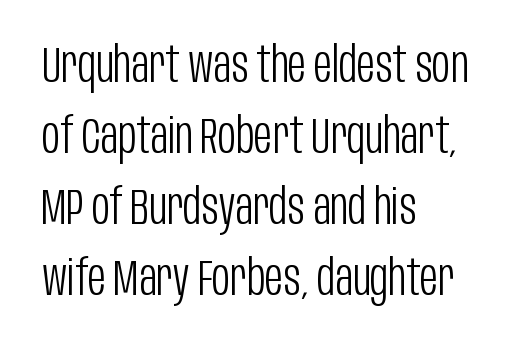
The image shows 50 px light, condensed sans-serif type, upright; set left-aligned, normal line spacing (1.42x), normal letter spacing, not underlined; low stroke contrast and a large x-height.
